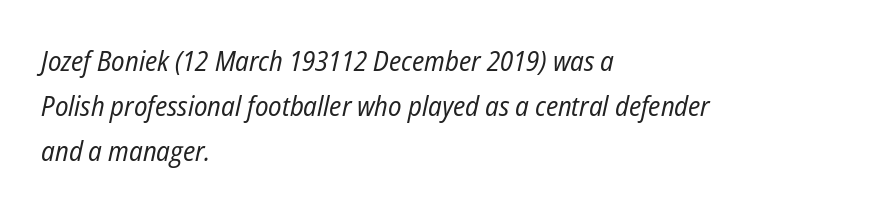
The image shows 28 px regular-weight, condensed type, italic (leaning right); set left-aligned, normal line spacing (1.6x), normal letter spacing, not underlined; low stroke contrast and a medium x-height.
